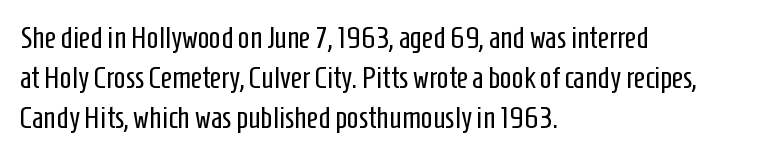
The image shows 31 px regular-weight, condensed sans-serif type, upright; set left-aligned, normal line spacing (1.29x), normal letter spacing, not underlined; low stroke contrast and a medium x-height.
